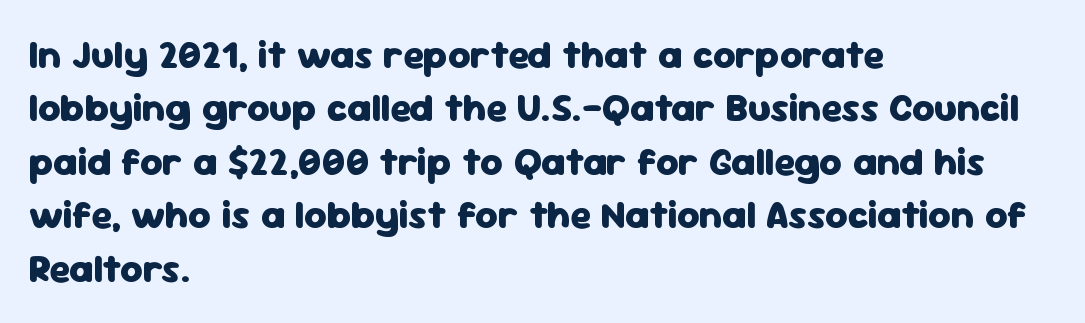
Q: Is the text bold? A: Yes.
Q: Is the text italic (slanted)? A: No, it is upright.
Q: Is the typeface a serif or a sans-serif typeface? A: Sans-serif.
Q: Is the text underlined? A: No.
Q: How is the paragraph aligned? A: Left-aligned.
Q: Is the spacing between letters normal or unusually wide? A: Normal.
Q: Is the spacing between lines tight, normal or loose? A: Normal.
Q: Width (condensed, normal, or wide)? A: Normal.
Q: Stroke contrast? A: Low.
Q: x-height? A: Medium.
Q: Monospaced? A: No.
